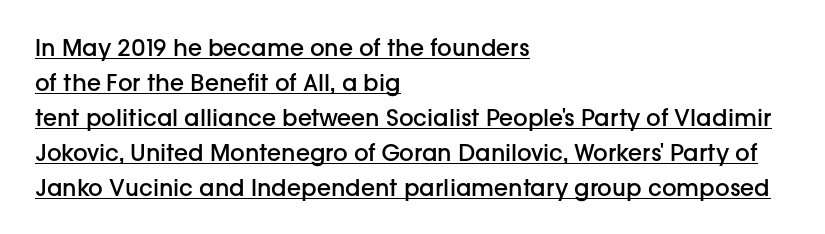
Check the space under the baseline: a stroke is drawn there. In terms of posture, this sample is upright. Visually the block forms a straight wall on the left and a jagged coastline on the right. The vertical gap from one line to the next is medium. The type is set solid horizontally, with unmodified tracking. Set as a demibold, roughly 600 on the weight scale.
